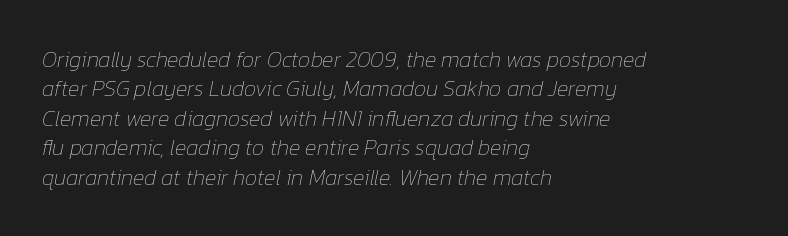
{"italic": "yes", "lean": "right", "slant_degrees": 12, "bold": "no", "underline": "no", "align": "left", "line_spacing": "normal", "line_spacing_ratio": 1.34, "letter_spacing": "normal", "letter_spacing_em": 0.0, "glyph_px": 22}
